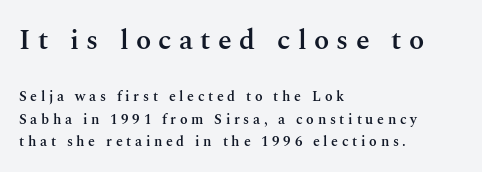
A typesetter would call this heavily tracked-out type. Note: serifs present on the glyphs. Short and long lines alike share a common starting point at left. This sample keeps an unexceptional amount of space between lines. The letters are semibold — heavier than regular but short of a full bold. The space beneath each line is pristine and unruled.
